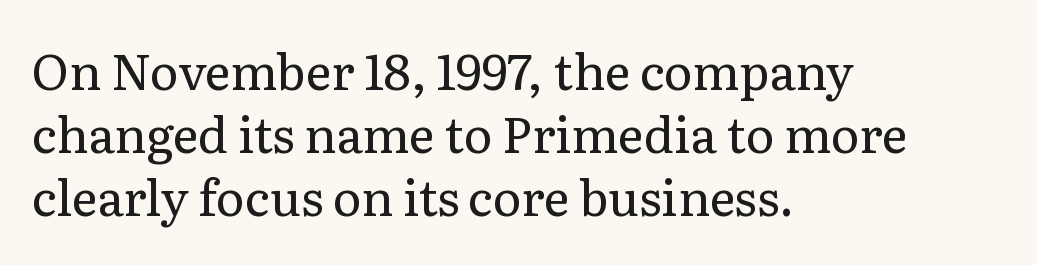
Q: Is the text bold? A: No.
Q: Is the text italic (slanted)? A: No, it is upright.
Q: Is the typeface a serif or a sans-serif typeface? A: Serif.
Q: Is the text underlined? A: No.
Q: How is the paragraph aligned? A: Left-aligned.
Q: Is the spacing between letters normal or unusually wide? A: Normal.
Q: Is the spacing between lines tight, normal or loose? A: Normal.
Q: Width (condensed, normal, or wide)? A: Normal.
Q: Stroke contrast? A: Low.
Q: x-height? A: Medium.
Q: Monospaced? A: No.
